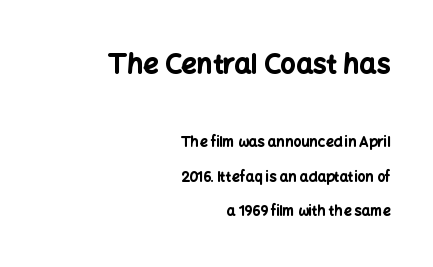
{"italic": "no", "bold": "yes", "underline": "no", "align": "right", "line_spacing": "loose", "line_spacing_ratio": 2.44, "letter_spacing": "normal", "letter_spacing_em": 0.0, "larger_block": "first", "size_ratio": 1.93, "glyph_px": 27}
